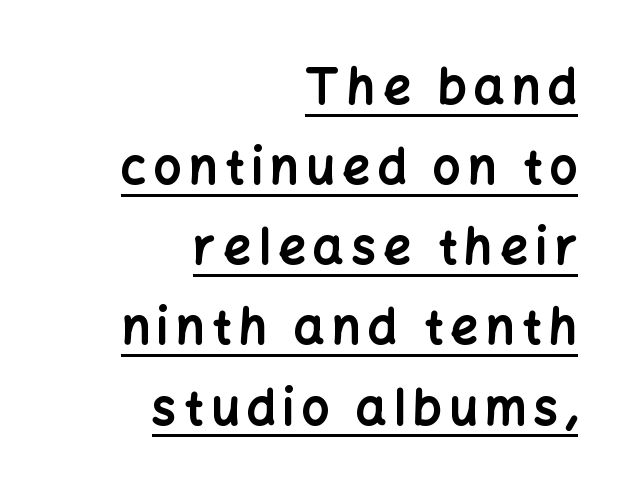
The image shows 48 px bold sans-serif type, upright; set right-aligned, normal line spacing (1.67x), underlined; low stroke contrast and a medium x-height.
